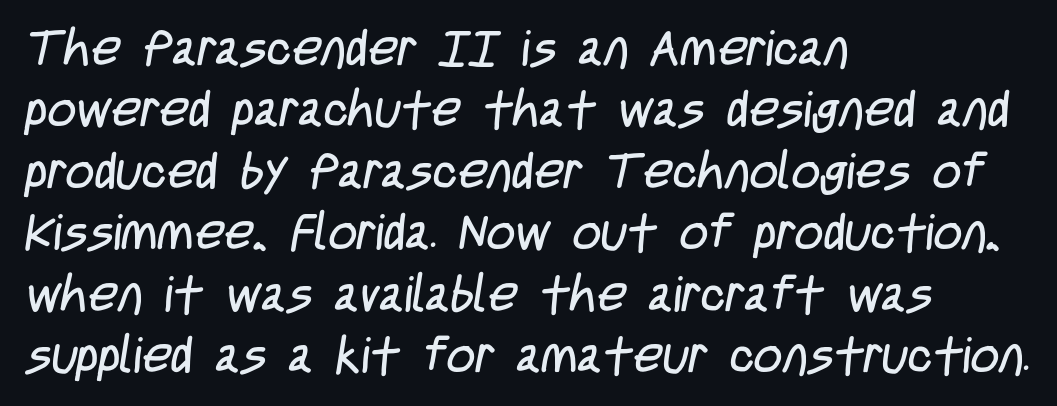
The image shows 50 px regular-weight, condensed sans-serif type; set left-aligned, line spacing 1.23x, normal letter spacing, not underlined; low stroke contrast and a large x-height.
